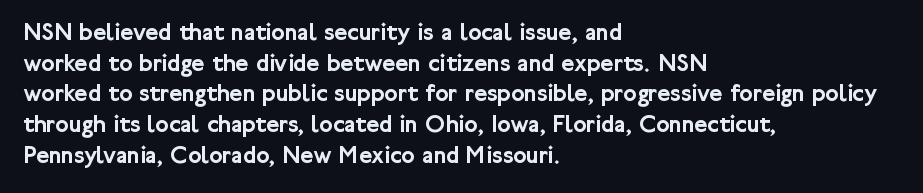
Which margin do the lines hug? The left one — the right edge is uneven. Bare-footed words on every line. Here the glyphs are tracked normally, forming tight word shapes. Does the lettering tilt? It doesn't — this is upright.
